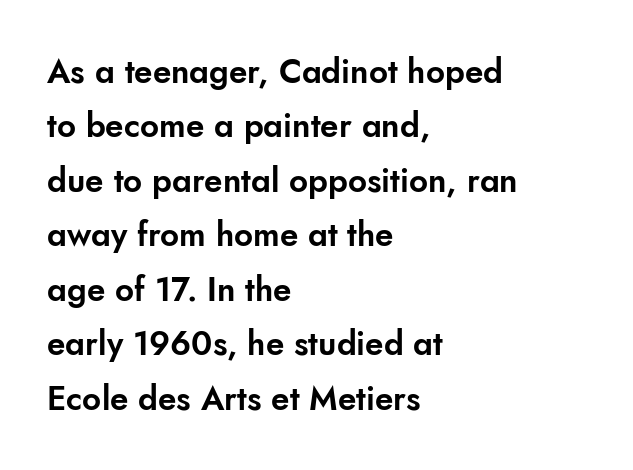
Q: Is the text italic (slanted)? A: No, it is upright.
Q: Is the typeface a serif or a sans-serif typeface? A: Sans-serif.
Q: Is the text underlined? A: No.
Q: How is the paragraph aligned? A: Left-aligned.
Q: Is the spacing between letters normal or unusually wide? A: Normal.
Q: Is the spacing between lines tight, normal or loose? A: Normal.
Q: Width (condensed, normal, or wide)? A: Normal.
Q: Stroke contrast? A: Low.
Q: x-height? A: Small.
Q: Monospaced? A: No.
